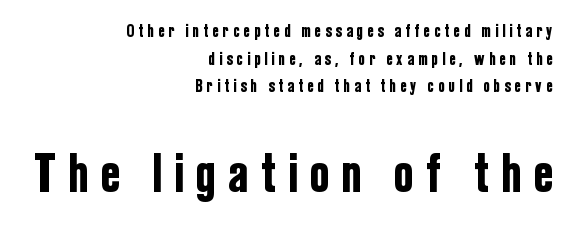
The image shows 55 px condensed sans-serif type, upright; set right-aligned, normal line spacing (1.54x), unusually wide letter spacing (+0.25 em), not underlined; the second (bottom) block is 3.06x larger; low stroke contrast and a medium x-height.
